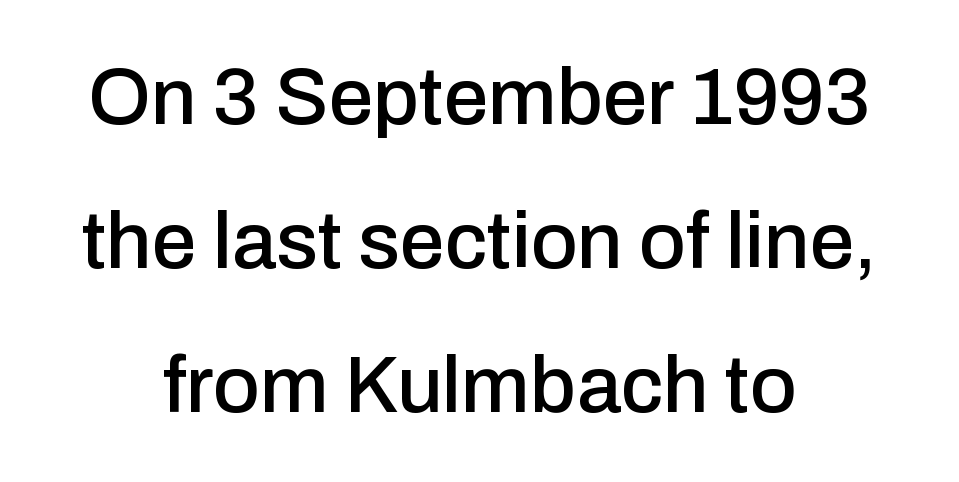
Q: Is the text italic (slanted)? A: No, it is upright.
Q: Is the typeface a serif or a sans-serif typeface? A: Sans-serif.
Q: Is the text underlined? A: No.
Q: How is the paragraph aligned? A: Centered.
Q: Is the spacing between letters normal or unusually wide? A: Normal.
Q: Width (condensed, normal, or wide)? A: Normal.
Q: Stroke contrast? A: Low.
Q: x-height? A: Medium.
Q: Monospaced? A: No.
